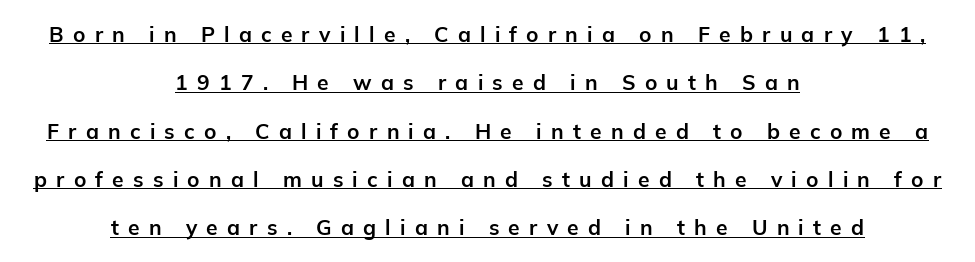
If you drew a line through each stem, it would be perfectly vertical. This is heavy type, rendered in bold. Inter-character spacing is expanded well beyond the font's built-in metrics. The words here are underlined.
